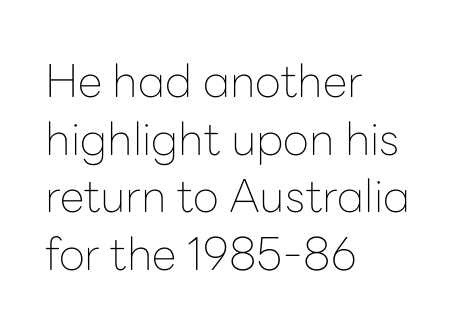
The rendering uses a moderate line-height, typical for paragraphs. Each line starts at the same left margin while the right side varies. The type family on display is of the sans-serif kind. This sample has the flowing, uneven cadence of proportional lettering.
